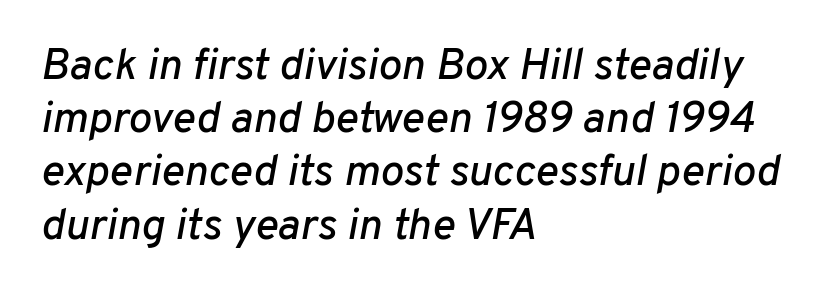
The image shows 44 px text type, italic (leaning right); set left-aligned, line spacing 1.21x, normal letter spacing, not underlined; low stroke contrast and a medium x-height.
